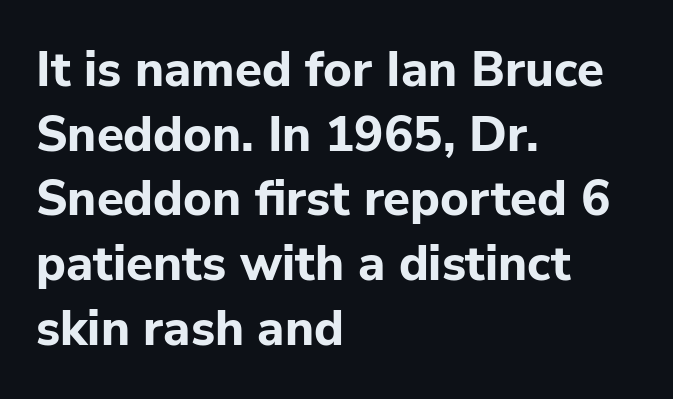
Q: Is the text bold? A: Yes.
Q: Is the text italic (slanted)? A: No, it is upright.
Q: Is the typeface a serif or a sans-serif typeface? A: Sans-serif.
Q: Is the text underlined? A: No.
Q: How is the paragraph aligned? A: Left-aligned.
Q: Is the spacing between letters normal or unusually wide? A: Normal.
Q: Is the spacing between lines tight, normal or loose? A: Normal.
Q: Width (condensed, normal, or wide)? A: Normal.
Q: Stroke contrast? A: Low.
Q: x-height? A: Medium.
Q: Monospaced? A: No.
